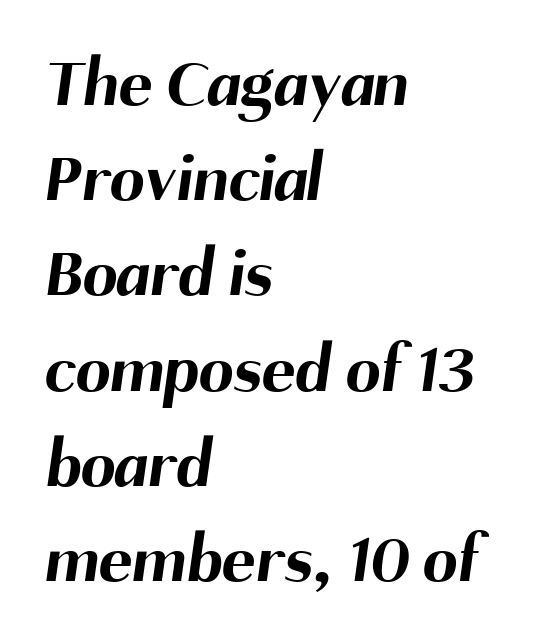
The image shows 70 px bold sans-serif type; set left-aligned, normal line spacing (1.36x), normal letter spacing, not underlined; medium stroke contrast and a medium x-height.
